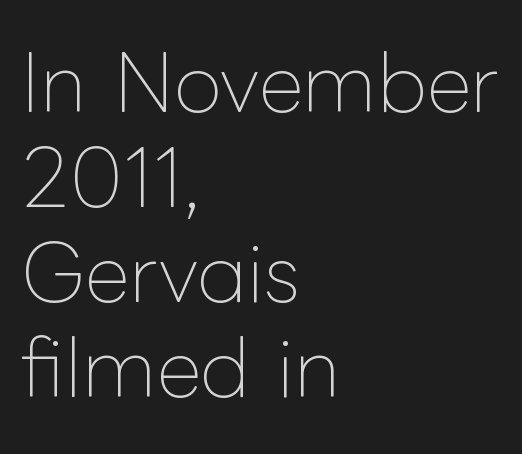
The image shows 78 px thin type, upright; set left-aligned, line spacing 1.22x, normal letter spacing, not underlined; low stroke contrast and a medium x-height.
